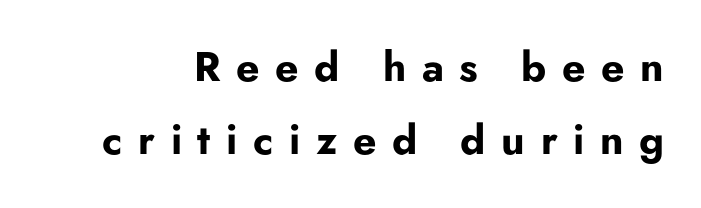
Proportional: the letters do not fall into vertical columns. Words float on clear page, feet unadorned. In terms of letterspacing, this is a distinctly airy, spread setting. A typesetter would mark this as roman, not italic.
